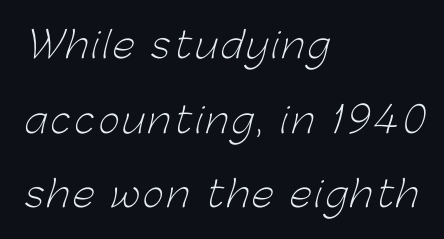
Q: Is the text bold? A: No.
Q: Is the typeface a serif or a sans-serif typeface? A: Sans-serif.
Q: Is the text underlined? A: No.
Q: How is the paragraph aligned? A: Left-aligned.
Q: Is the spacing between lines tight, normal or loose? A: Loose.
Q: Width (condensed, normal, or wide)? A: Normal.
Q: Stroke contrast? A: Low.
Q: x-height? A: Medium.
Q: Monospaced? A: No.
